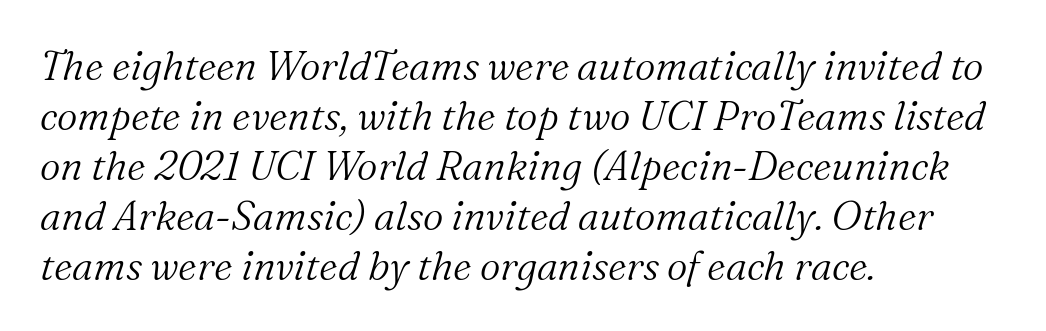
There's an unmistakable incline to the writing here. Vertical spacing — default. Serifs: yes, visible at the terminals of the letterforms. Does extra space separate the letters? No, they use regular spacing.
